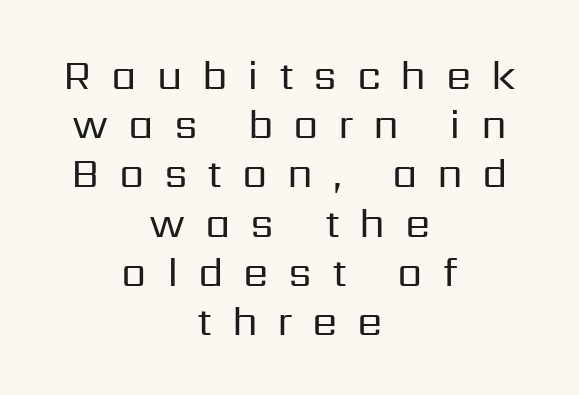
Q: Is the text bold? A: No.
Q: Is the text italic (slanted)? A: No, it is upright.
Q: Is the typeface a serif or a sans-serif typeface? A: Sans-serif.
Q: Is the text underlined? A: No.
Q: How is the paragraph aligned? A: Centered.
Q: Is the spacing between letters normal or unusually wide? A: Unusually wide.
Q: Width (condensed, normal, or wide)? A: Normal.
Q: Stroke contrast? A: Low.
Q: x-height? A: Medium.
Q: Monospaced? A: No.
